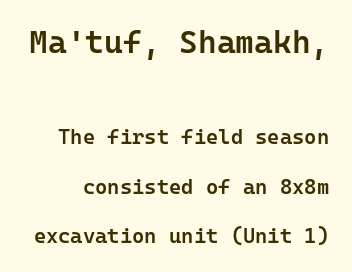
Type without underlining. Do the letters lean? They stand straight. A sans-serif font was chosen for this passage. Two sizes are in play, and the larger belongs to the first block. In terms of leading, this rendering errs on the spacious side.
